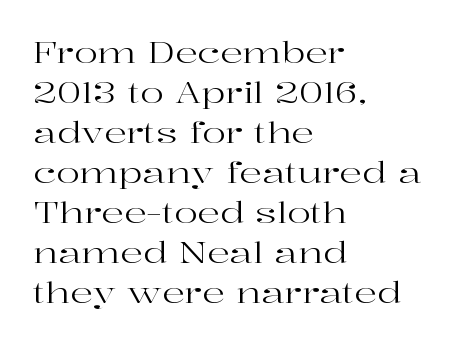
A classic flush-left, rag-right setting is used for this passage. Italic? Not at all — the glyphs are vertical. The rendering shows small feet on the letterforms — a serif design. The face looks like a standard text weight, possibly lighter. These lines sit exactly where default settings would place them. A clean baseline with only descenders dipping below it.
